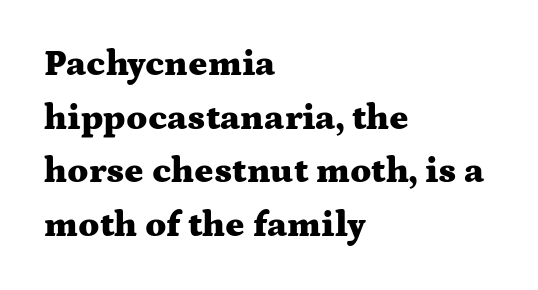
Q: Is the text bold? A: Yes.
Q: Is the text italic (slanted)? A: No, it is upright.
Q: Is the typeface a serif or a sans-serif typeface? A: Serif.
Q: Is the text underlined? A: No.
Q: How is the paragraph aligned? A: Left-aligned.
Q: Is the spacing between letters normal or unusually wide? A: Normal.
Q: Is the spacing between lines tight, normal or loose? A: Normal.
Q: Width (condensed, normal, or wide)? A: Wide.
Q: Stroke contrast? A: Medium.
Q: x-height? A: Medium.
Q: Monospaced? A: No.
